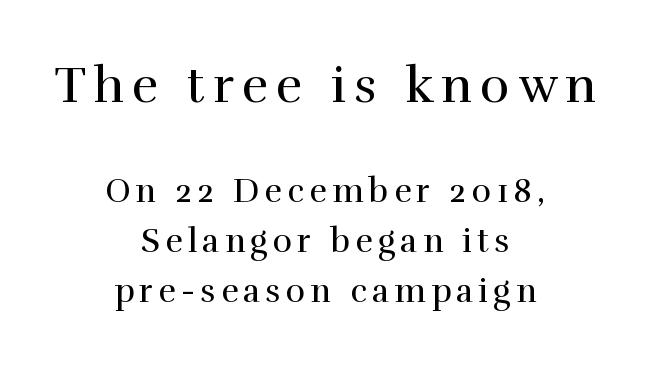
Q: Is the text bold? A: No.
Q: Is the text italic (slanted)? A: No, it is upright.
Q: Is the typeface a serif or a sans-serif typeface? A: Serif.
Q: Is the text underlined? A: No.
Q: How is the paragraph aligned? A: Centered.
Q: Is the spacing between lines tight, normal or loose? A: Normal.
Q: Which block of text is set in a larger size, the first (top) or the second (bottom)? A: The first (top) one.
Q: Width (condensed, normal, or wide)? A: Normal.
Q: Stroke contrast? A: High.
Q: x-height? A: Medium.
Q: Monospaced? A: No.
